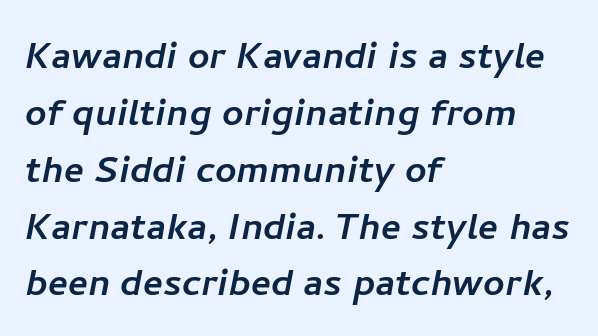
The image shows 47 px sans-serif type; set left-aligned, line spacing 1.21x, normal letter spacing, not underlined; low stroke contrast and a medium x-height.
